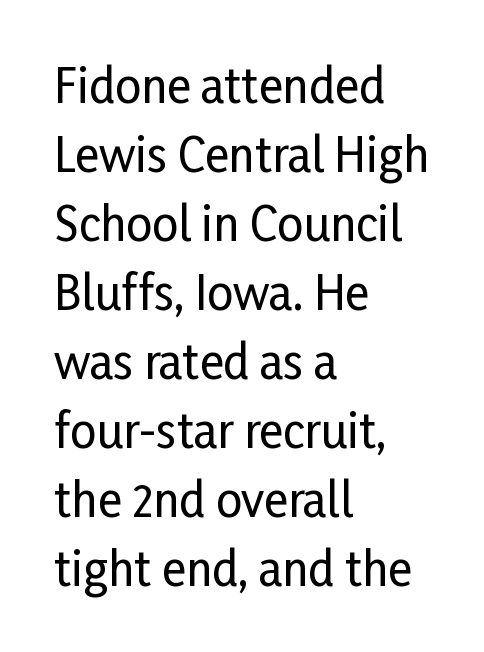
The image shows 46 px condensed sans-serif type, upright; set left-aligned, normal line spacing (1.5x), normal letter spacing, not underlined; low stroke contrast and a medium x-height.
